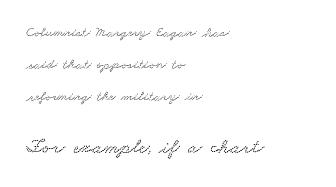
{"underline": "no", "align": "left", "line_spacing": "loose", "line_spacing_ratio": 2.27, "letter_spacing": "normal", "letter_spacing_em": 0.0, "larger_block": "second", "size_ratio": 1.5, "glyph_px": 21}
